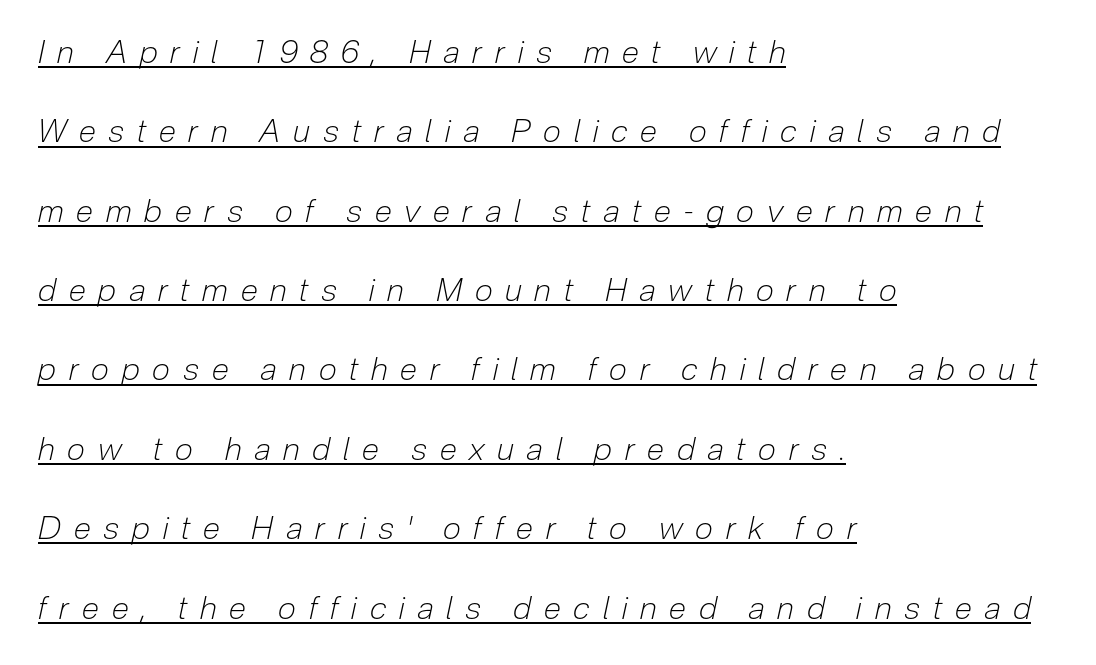
The image shows 32 px light, condensed type, italic (leaning right); set left-aligned, loose line spacing (2.48x), unusually wide letter spacing (+0.4 em), underlined; low stroke contrast and a medium x-height.
